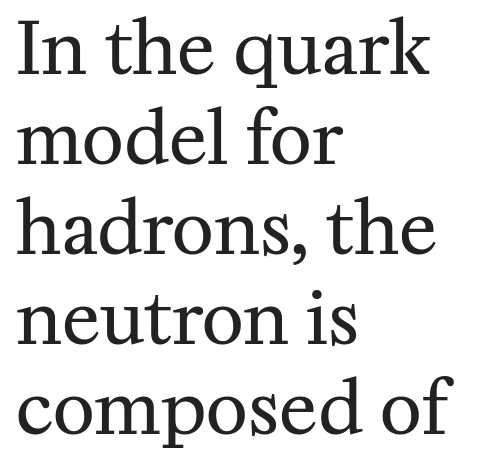
The horizontal fit of the characters is conventional and even. These lines are rendered in a variable-pitch font. Yep, those are serifs on the letters. The passage is arranged the way most books set body copy — flush left. Successive baselines arrive at the customary interval. The typography opts for an upright posture over an oblique one.
